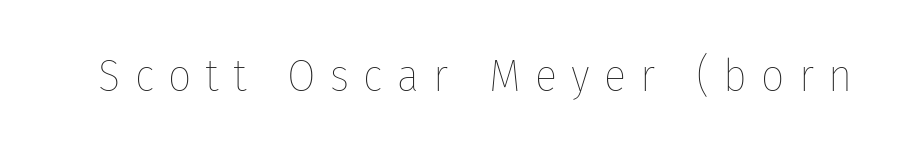
Is this a fixed-width face? No — the glyphs have proportional, varying widths. This is not heavy type; no bold has been used. Caption: expanded tracking, letters set apart. The zone under the glyphs is completely vacant. Every character sits straight up, as roman type does.
